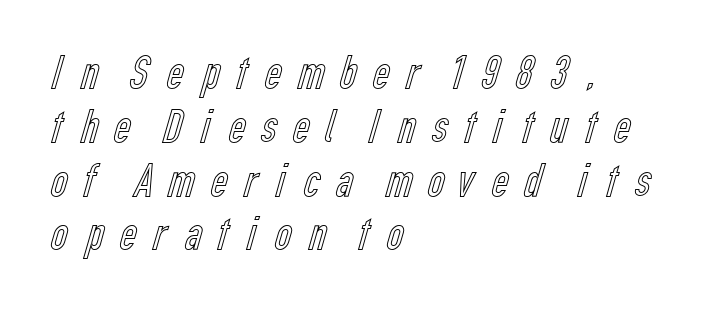
The image shows 48 px condensed type; set left-aligned, tight line spacing (1.12x), unusually wide letter spacing (+0.23 em), not underlined; a medium x-height.
